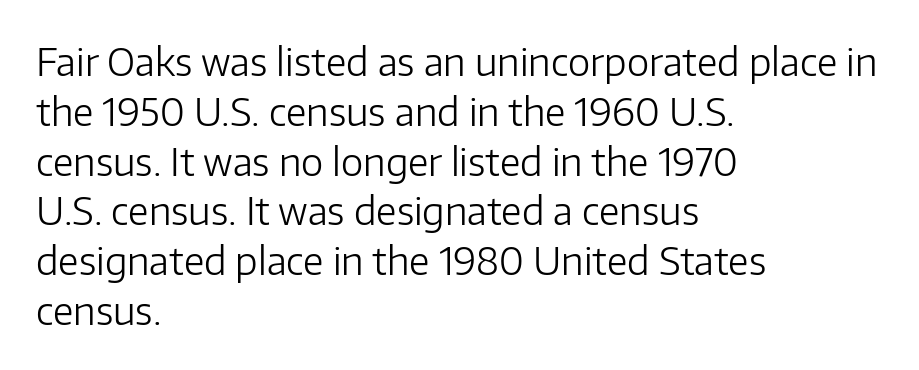
The image shows 38 px light sans-serif type, upright; set left-aligned, normal line spacing (1.31x), normal letter spacing, not underlined; low stroke contrast and a medium x-height.
